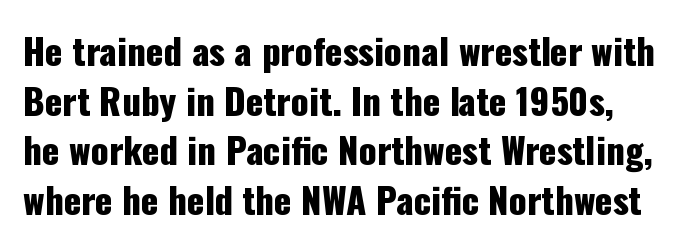
The image shows 36 px condensed sans-serif type, upright; set normal line spacing (1.38x), normal letter spacing, not underlined; low stroke contrast and a medium x-height.
